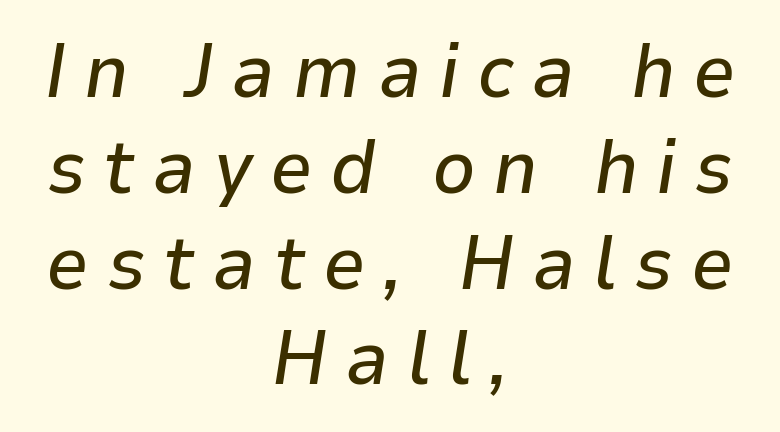
Q: Is the text italic (slanted)? A: Yes, it leans right by about 9 degrees.
Q: Is the text underlined? A: No.
Q: How is the paragraph aligned? A: Centered.
Q: Is the spacing between letters normal or unusually wide? A: Unusually wide.
Q: Is the spacing between lines tight, normal or loose? A: Normal.
Q: Width (condensed, normal, or wide)? A: Normal.
Q: Stroke contrast? A: Low.
Q: x-height? A: Medium.
Q: Monospaced? A: No.
